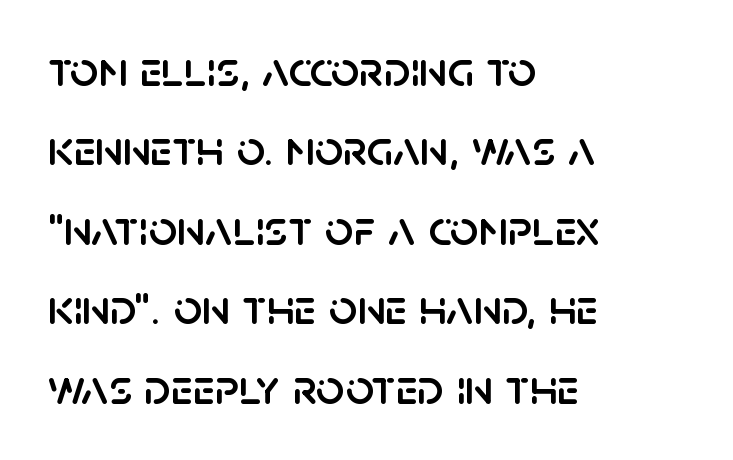
Q: Is the text italic (slanted)? A: No, it is upright.
Q: Is the typeface a serif or a sans-serif typeface? A: Sans-serif.
Q: Is the text underlined? A: No.
Q: How is the paragraph aligned? A: Left-aligned.
Q: Is the spacing between letters normal or unusually wide? A: Normal.
Q: Is the spacing between lines tight, normal or loose? A: Normal.
Q: Width (condensed, normal, or wide)? A: Normal.
Q: Stroke contrast? A: Low.
Q: x-height? A: Large.
Q: Monospaced? A: No.
